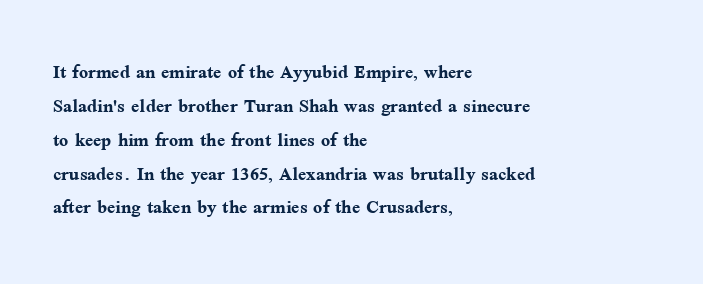
{"italic": "no", "bold": "yes", "underline": "no", "align": "left", "line_spacing": "normal", "line_spacing_ratio": 1.41, "letter_spacing": "normal", "letter_spacing_em": 0.0, "glyph_px": 24}
